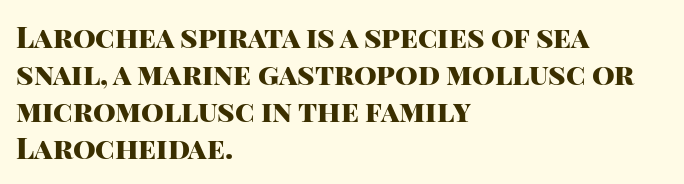
{"serif": "no", "italic": "no", "bold": "yes", "weight": "heavy", "width": "normal", "stroke_contrast": "high", "x_height": "large", "monospaced": "no", "underline": "no", "align": "left", "line_spacing": "normal", "line_spacing_ratio": 1.28, "letter_spacing": "normal", "letter_spacing_em": 0.0, "glyph_px": 29}
